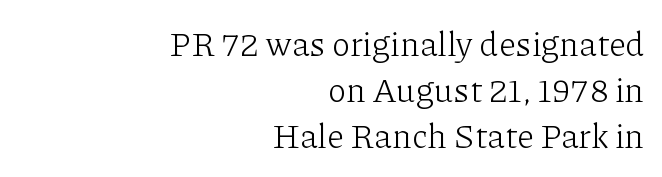
{"serif": "yes", "italic": "no", "bold": "no", "weight": "light", "width": "normal", "stroke_contrast": "low", "x_height": "medium", "monospaced": "no", "underline": "no", "align": "right", "line_spacing": "normal", "line_spacing_ratio": 1.35, "letter_spacing": "normal", "letter_spacing_em": 0.0, "glyph_px": 34}
